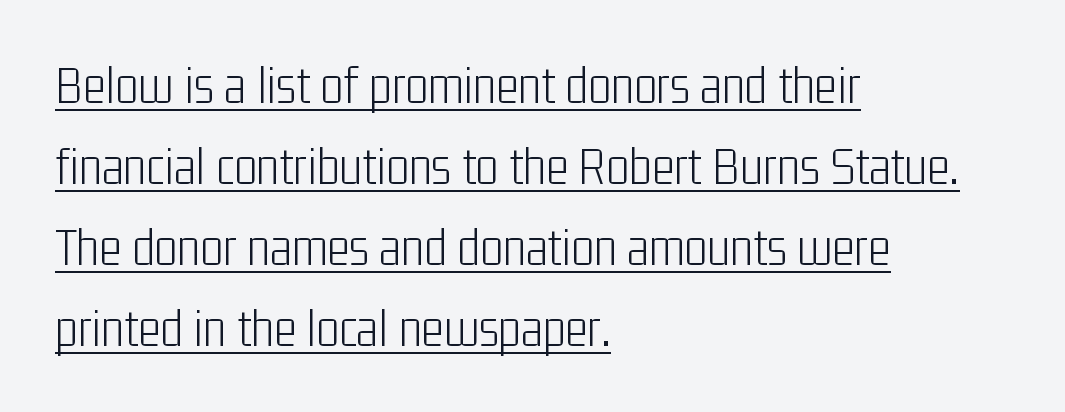
The image shows 54 px light, condensed sans-serif type, upright; set left-aligned, normal line spacing (1.5x), normal letter spacing, underlined; low stroke contrast and a medium x-height.
